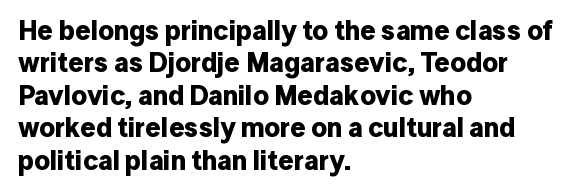
The image shows 27 px bold type, upright; set left-aligned, line spacing 1.2x, normal letter spacing, not underlined.
